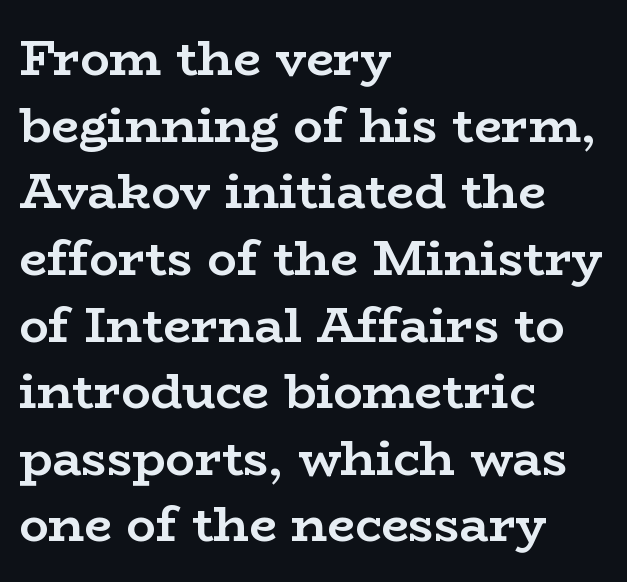
Q: Is the text bold? A: Yes.
Q: Is the text italic (slanted)? A: No, it is upright.
Q: Is the typeface a serif or a sans-serif typeface? A: Serif.
Q: Is the text underlined? A: No.
Q: How is the paragraph aligned? A: Left-aligned.
Q: Is the spacing between letters normal or unusually wide? A: Normal.
Q: Is the spacing between lines tight, normal or loose? A: Normal.
Q: Width (condensed, normal, or wide)? A: Wide.
Q: Stroke contrast? A: Low.
Q: x-height? A: Medium.
Q: Monospaced? A: No.
